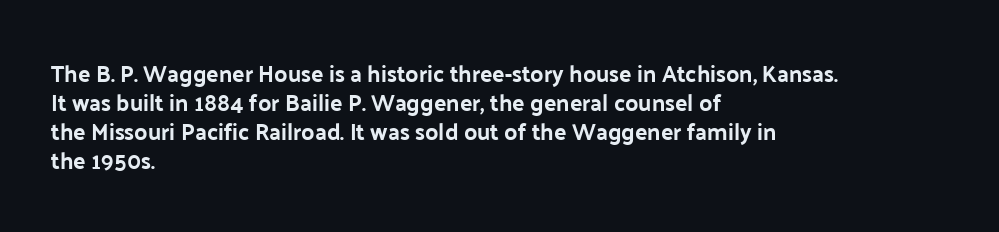
The image shows 23 px text type, upright; set left-aligned, normal line spacing (1.26x), normal letter spacing, not underlined.
